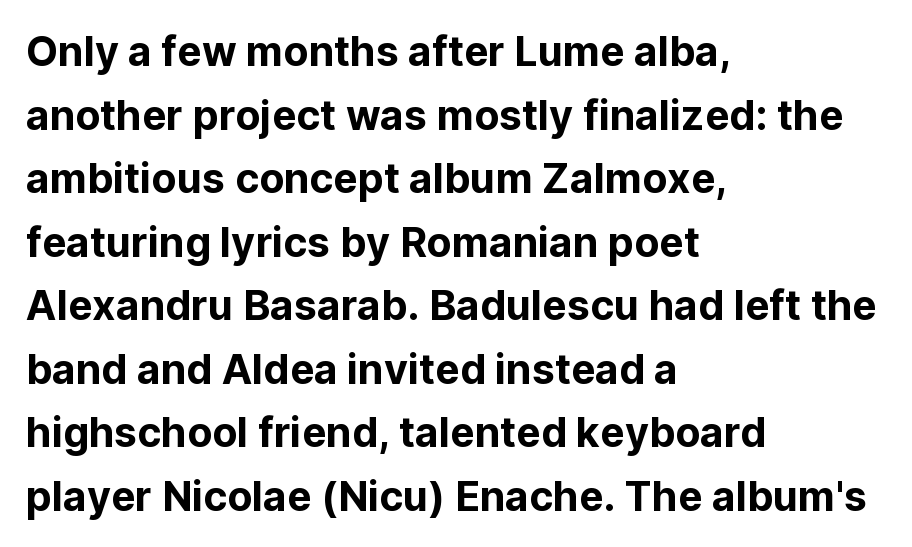
Q: Is the text italic (slanted)? A: No, it is upright.
Q: Is the typeface a serif or a sans-serif typeface? A: Sans-serif.
Q: Is the text underlined? A: No.
Q: How is the paragraph aligned? A: Left-aligned.
Q: Is the spacing between letters normal or unusually wide? A: Normal.
Q: Is the spacing between lines tight, normal or loose? A: Normal.
Q: Width (condensed, normal, or wide)? A: Normal.
Q: Stroke contrast? A: Low.
Q: x-height? A: Medium.
Q: Monospaced? A: No.
